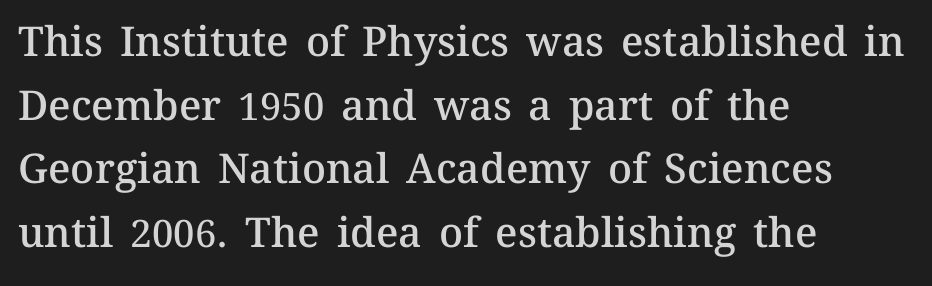
{"italic": "no", "bold": "semi", "weight": "semibold", "width": "normal", "stroke_contrast": "medium", "x_height": "medium", "monospaced": "no", "underline": "no", "align": "left", "line_spacing": "normal", "line_spacing_ratio": 1.55, "letter_spacing": "normal", "letter_spacing_em": 0.0, "glyph_px": 41}
